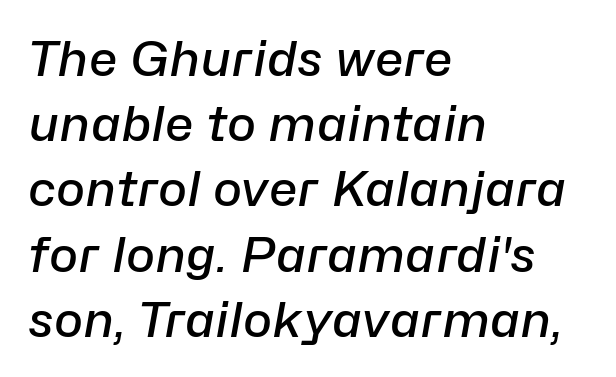
Nobody drew a line under any word here. The font's italic variant was chosen for this text. Think of a printed novel: that variable character pitch is what you see here. Tracking value appears to be zero — textbook default spacing. The paragraph has a hard left edge and a soft right edge. The lines sit at an ordinary, default distance from one another.
